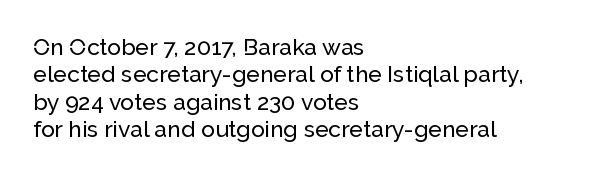
Q: Is the text italic (slanted)? A: No, it is upright.
Q: Is the text underlined? A: No.
Q: How is the paragraph aligned? A: Left-aligned.
Q: Is the spacing between letters normal or unusually wide? A: Normal.
